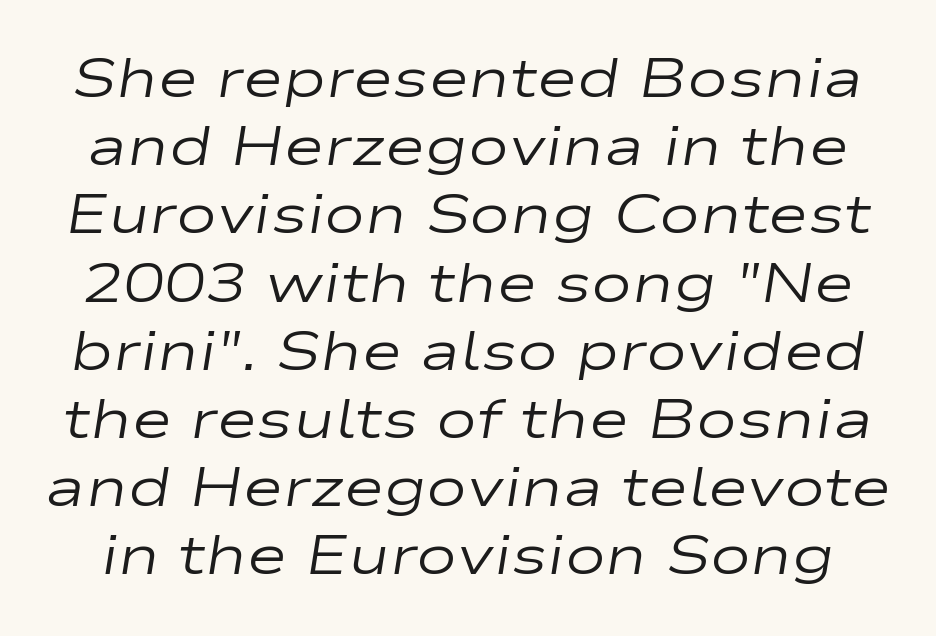
{"italic": "yes", "lean": "right", "slant_degrees": 9, "bold": "no", "weight": "regular", "width": "wide", "stroke_contrast": "low", "x_height": "medium", "monospaced": "no", "underline": "no", "line_spacing_ratio": 1.24, "letter_spacing": "normal", "letter_spacing_em": 0.0, "glyph_px": 55}
